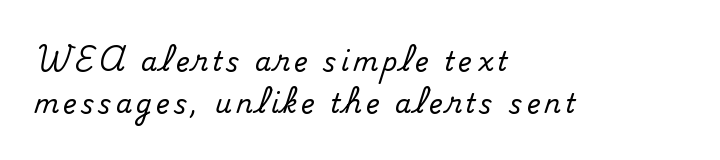
{"underline": "no", "align": "left", "line_spacing": "normal", "line_spacing_ratio": 1.61, "glyph_px": 26}
